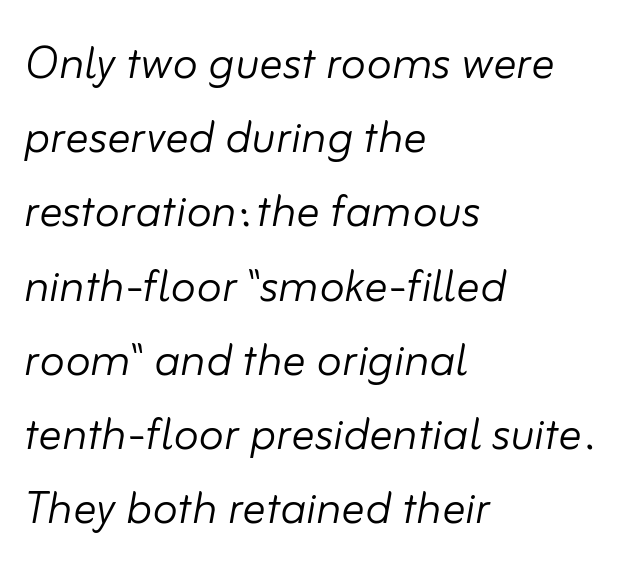
The image shows 58 px light type, italic (leaning right); set left-aligned, normal line spacing (1.28x), normal letter spacing, not underlined; low stroke contrast and a small x-height.
